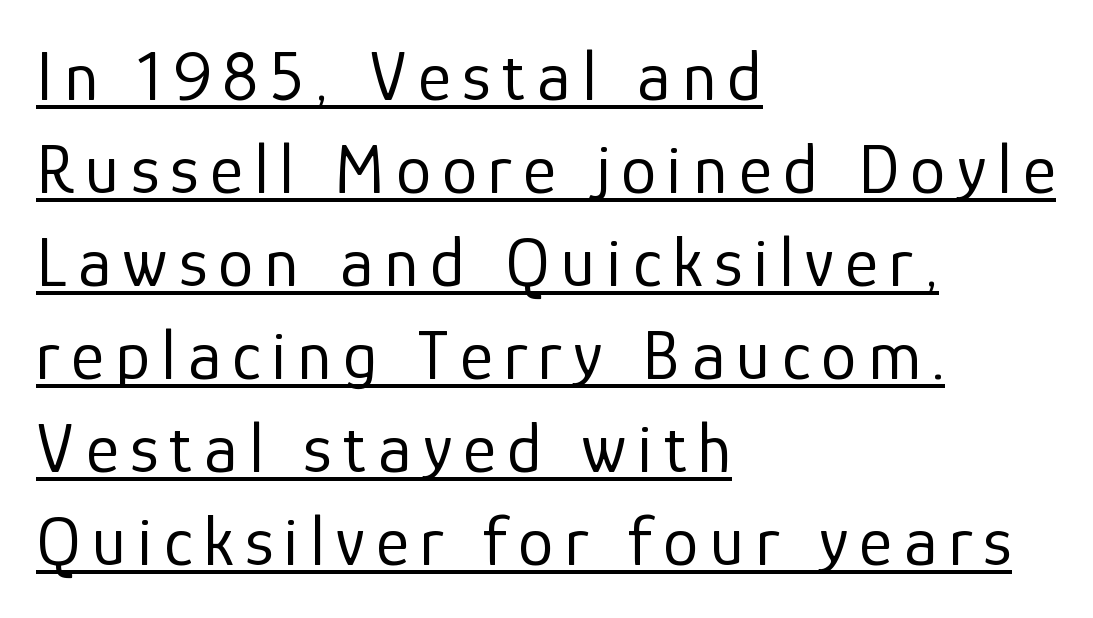
{"serif": "no", "italic": "no", "bold": "no", "weight": "regular", "width": "normal", "stroke_contrast": "low", "x_height": "medium", "monospaced": "no", "underline": "yes", "align": "left", "line_spacing": "normal", "line_spacing_ratio": 1.31, "glyph_px": 71}
